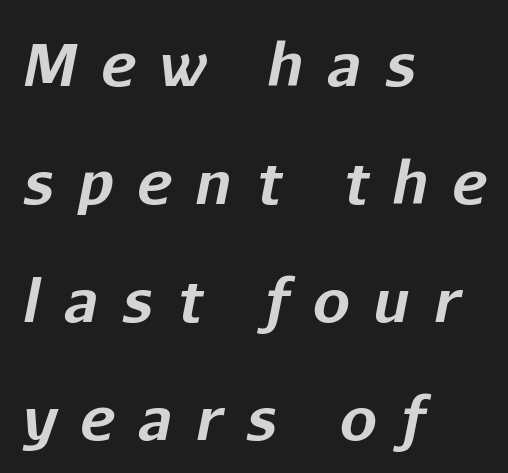
{"italic": "yes", "lean": "right", "slant_degrees": 11, "bold": "yes", "weight": "bold", "width": "normal", "stroke_contrast": "low", "x_height": "medium", "monospaced": "no", "underline": "no", "align": "left", "line_spacing": "loose", "line_spacing_ratio": 2.0, "letter_spacing": "wide", "letter_spacing_em": 0.4, "glyph_px": 59}
